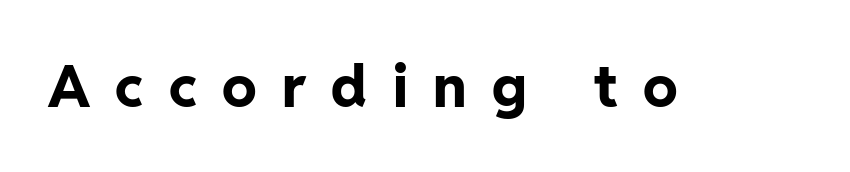
Q: Is the text bold? A: Yes.
Q: Is the text italic (slanted)? A: No, it is upright.
Q: Is the typeface a serif or a sans-serif typeface? A: Sans-serif.
Q: Is the text underlined? A: No.
Q: Is the spacing between letters normal or unusually wide? A: Unusually wide.
Q: Width (condensed, normal, or wide)? A: Normal.
Q: Stroke contrast? A: Low.
Q: x-height? A: Medium.
Q: Monospaced? A: No.
